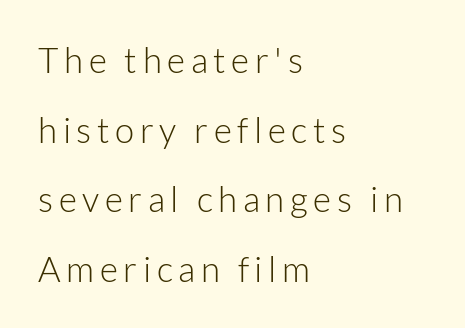
Weight: in the light-to-regular range. The words here are not underlined. Here the designer chose a conventional face with non-uniform glyph widths. Type style note: lacks serifs. Layout note: lines flush left.
